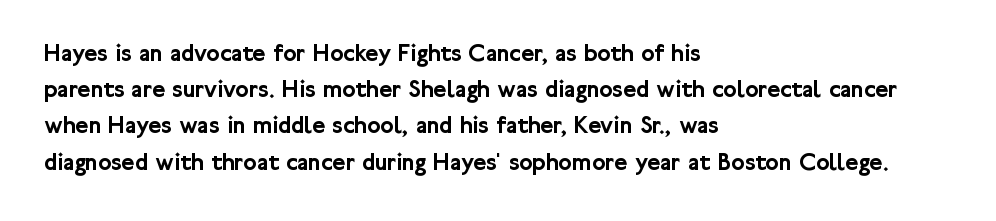
The image shows 25 px text type, upright; set left-aligned, normal line spacing (1.45x), normal letter spacing, not underlined.
